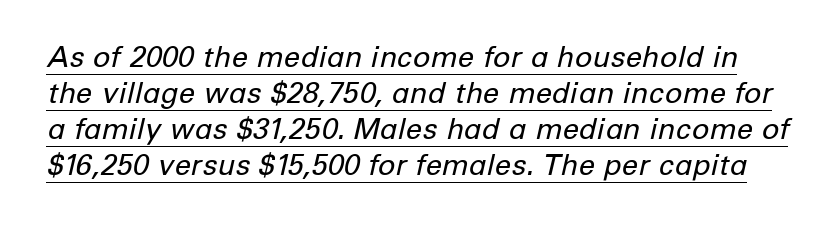
The tracking reads as untouched default to a designer's eye. Is the type heavy? It reads as light-to-regular instead. Each letter keeps its own natural width here, so spacing adapts to shape. A typesetter would mark this as italic. Notice how a bar underscores the lettering throughout.
